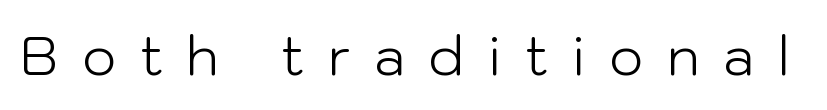
{"serif": "no", "italic": "no", "bold": "no", "weight": "light", "width": "normal", "stroke_contrast": "low", "x_height": "medium", "monospaced": "no", "underline": "no", "letter_spacing": "wide", "letter_spacing_em": 0.45, "glyph_px": 53}
